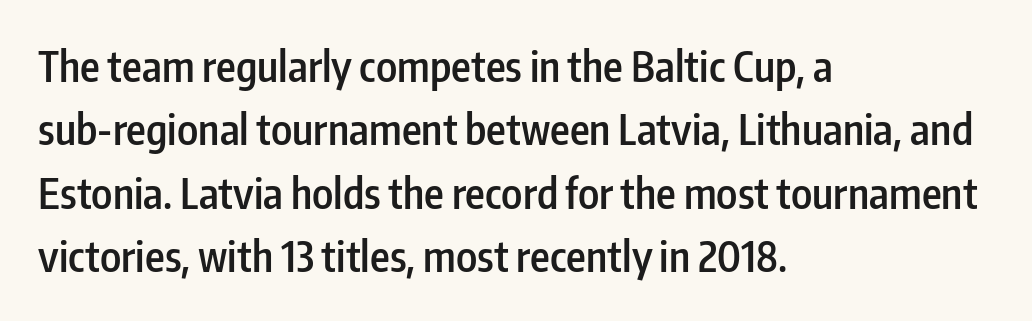
{"serif": "no", "italic": "no", "bold": "semi", "weight": "semibold", "width": "condensed", "stroke_contrast": "low", "x_height": "medium", "monospaced": "no", "underline": "no", "align": "left", "line_spacing": "normal", "line_spacing_ratio": 1.51, "letter_spacing": "normal", "letter_spacing_em": 0.0, "glyph_px": 42}
